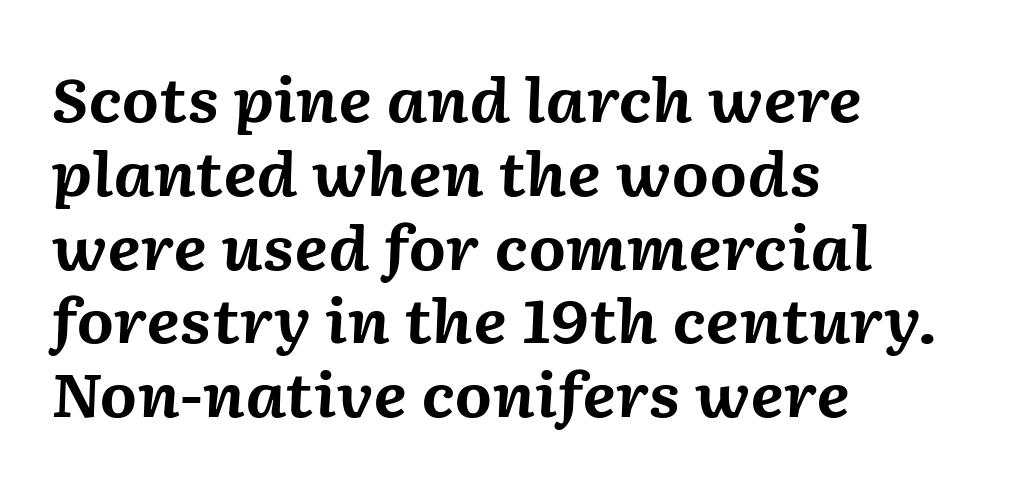
Q: Is the text bold? A: Yes.
Q: Is the text italic (slanted)? A: Yes, it leans right by about 2 degrees.
Q: Is the text underlined? A: No.
Q: How is the paragraph aligned? A: Left-aligned.
Q: Is the spacing between letters normal or unusually wide? A: Normal.
Q: Width (condensed, normal, or wide)? A: Normal.
Q: Stroke contrast? A: Medium.
Q: x-height? A: Medium.
Q: Monospaced? A: No.
